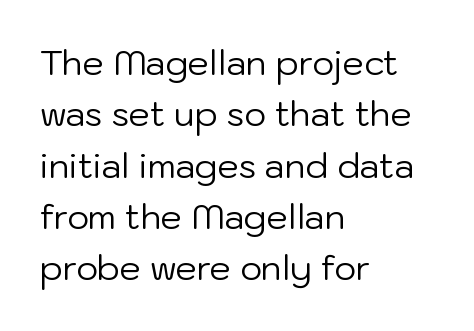
Q: Is the text bold? A: No.
Q: Is the text italic (slanted)? A: No, it is upright.
Q: Is the typeface a serif or a sans-serif typeface? A: Sans-serif.
Q: Is the text underlined? A: No.
Q: How is the paragraph aligned? A: Left-aligned.
Q: Is the spacing between letters normal or unusually wide? A: Normal.
Q: Is the spacing between lines tight, normal or loose? A: Normal.
Q: Width (condensed, normal, or wide)? A: Normal.
Q: Stroke contrast? A: Low.
Q: x-height? A: Medium.
Q: Monospaced? A: No.
